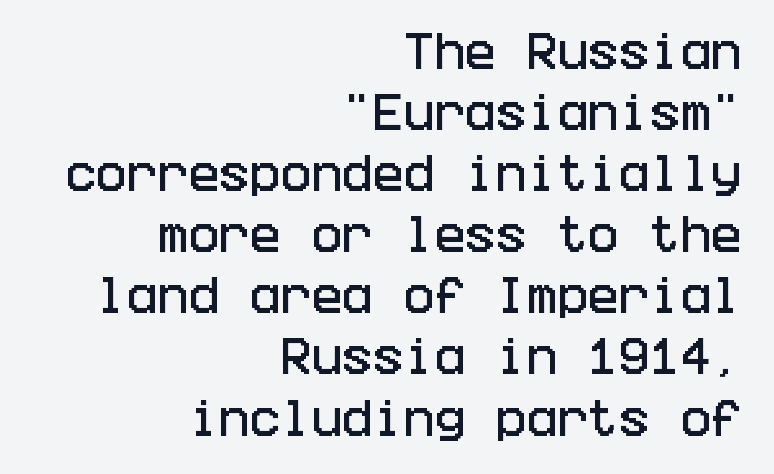
Q: Is the text italic (slanted)? A: No, it is upright.
Q: Is the typeface a serif or a sans-serif typeface? A: Sans-serif.
Q: Is the text underlined? A: No.
Q: How is the paragraph aligned? A: Right-aligned.
Q: Is the spacing between letters normal or unusually wide? A: Normal.
Q: Is the spacing between lines tight, normal or loose? A: Normal.
Q: Width (condensed, normal, or wide)? A: Condensed.
Q: Stroke contrast? A: Low.
Q: x-height? A: Large.
